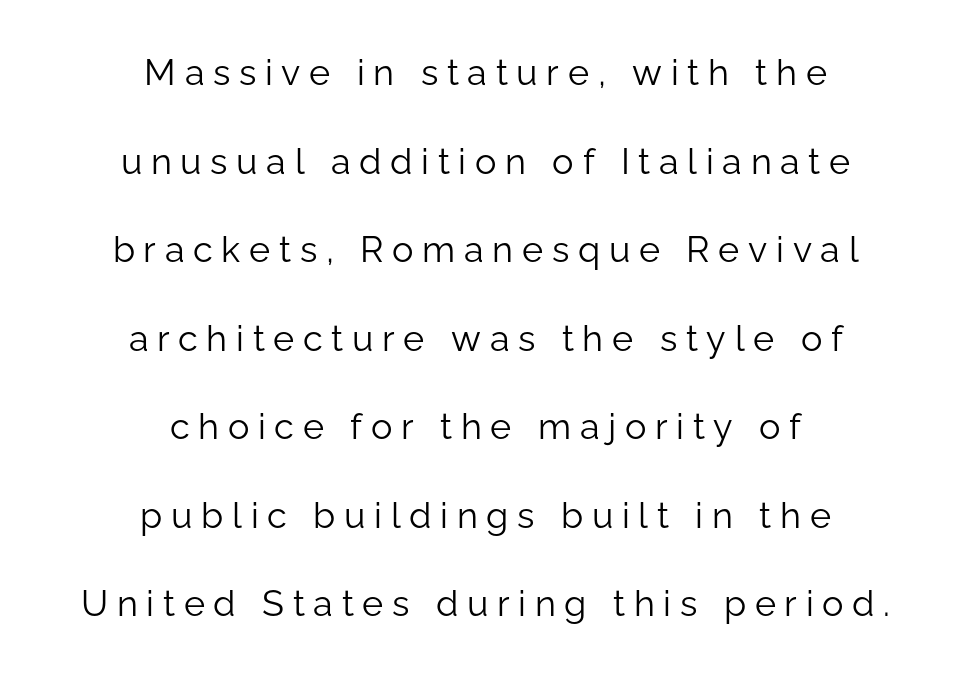
The image shows 36 px light sans-serif type, upright; set centered, loose line spacing (2.46x), unusually wide letter spacing (+0.24 em), not underlined; low stroke contrast and a medium x-height.
